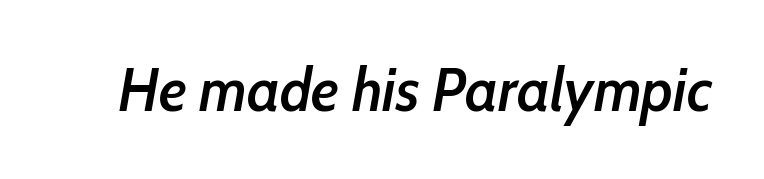
The image shows 61 px semibold, condensed type, italic (leaning right); set normal letter spacing, not underlined; low stroke contrast and a medium x-height.
